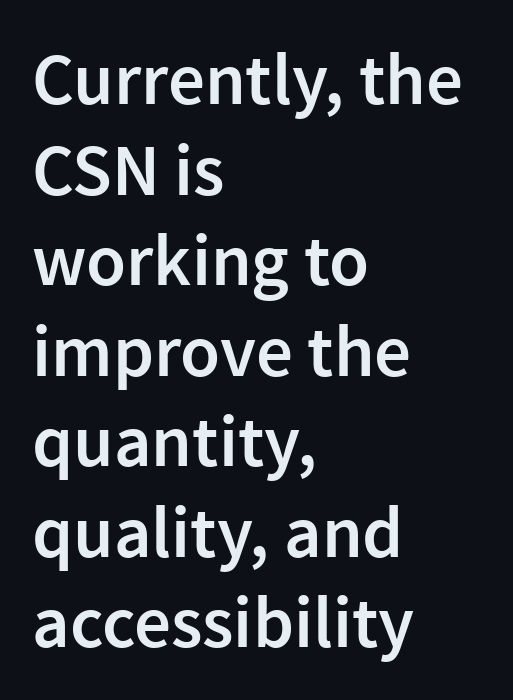
Q: Is the text bold? A: Semi-bold.
Q: Is the text italic (slanted)? A: No, it is upright.
Q: Is the typeface a serif or a sans-serif typeface? A: Sans-serif.
Q: Is the text underlined? A: No.
Q: How is the paragraph aligned? A: Left-aligned.
Q: Is the spacing between letters normal or unusually wide? A: Normal.
Q: Width (condensed, normal, or wide)? A: Normal.
Q: x-height? A: Medium.
Q: Monospaced? A: No.
